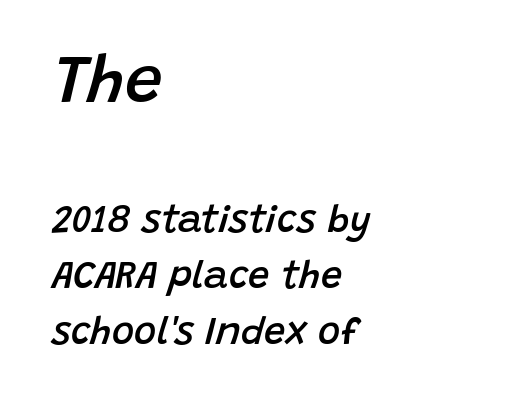
Any mark beneath the type? The region is blank. Think of a printed novel: that variable character pitch is what you see here. Slanted lettering throughout. Notice how descenders clear the ascenders below comfortably — that's standard leading. Compared with an ordinary text face, these strokes are moderately heavier — a semibold.
